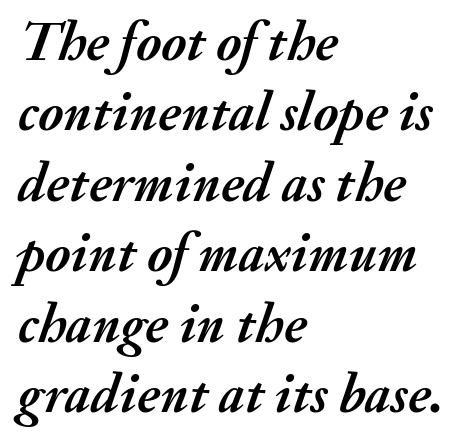
Q: Is the text bold? A: Yes.
Q: Is the text italic (slanted)? A: Yes, it leans right by about 20 degrees.
Q: Is the text underlined? A: No.
Q: How is the paragraph aligned? A: Left-aligned.
Q: Is the spacing between letters normal or unusually wide? A: Normal.
Q: Is the spacing between lines tight, normal or loose? A: Normal.
Q: Width (condensed, normal, or wide)? A: Normal.
Q: Stroke contrast? A: Medium.
Q: x-height? A: Small.
Q: Monospaced? A: No.
